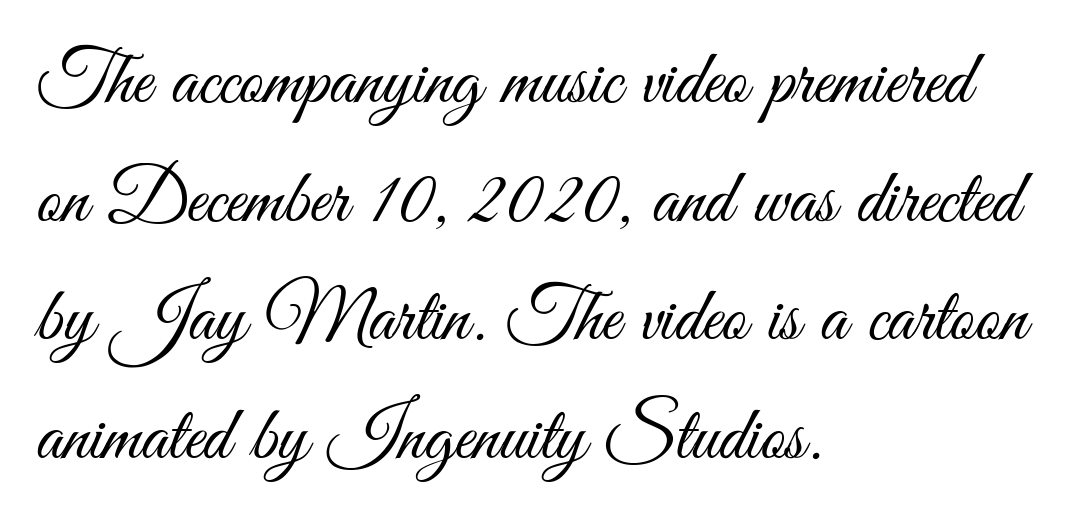
Q: Is the text bold? A: No.
Q: Is the text italic (slanted)? A: Yes.
Q: Is the typeface a serif or a sans-serif typeface? A: Sans-serif.
Q: Is the text underlined? A: No.
Q: How is the paragraph aligned? A: Left-aligned.
Q: Is the spacing between letters normal or unusually wide? A: Normal.
Q: Is the spacing between lines tight, normal or loose? A: Normal.
Q: Width (condensed, normal, or wide)? A: Condensed.
Q: Stroke contrast? A: Medium.
Q: x-height? A: Small.
Q: Monospaced? A: No.
